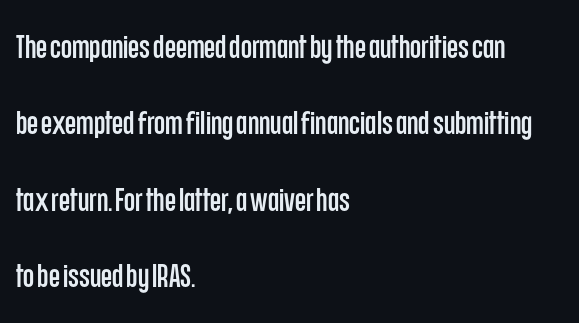
Regarding leading, the lines here are spaced well apart. Note the varied advance widths — an 'i' is clearly narrower than an 'm'. Nobody touched the tracking dial on this one. In terms of posture, this sample is upright.
